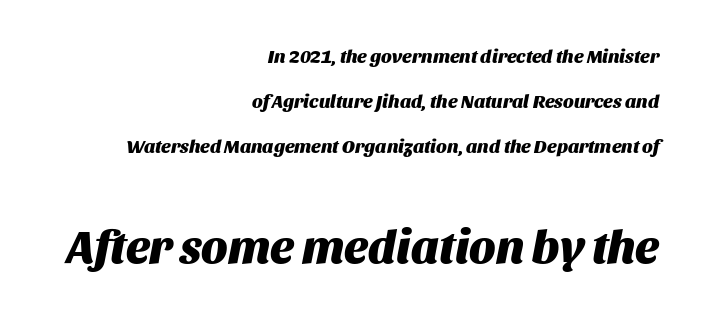
The image shows 47 px heavy type, italic (leaning right); set right-aligned, loose line spacing (2.36x), normal letter spacing, not underlined; the second (bottom) block is 2.47x larger; medium stroke contrast and a large x-height.
